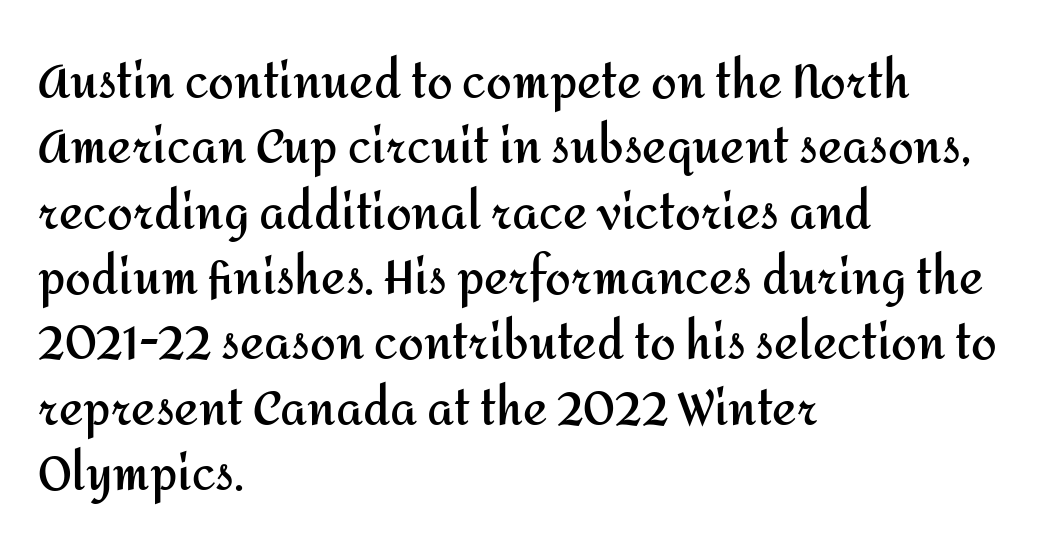
The image shows 46 px semibold sans-serif type, upright; set left-aligned, normal line spacing (1.42x), normal letter spacing, not underlined; medium stroke contrast and a medium x-height.
